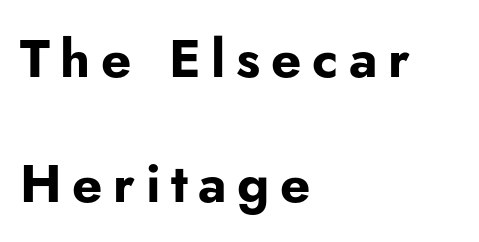
Q: Is the text bold? A: Yes.
Q: Is the text italic (slanted)? A: No, it is upright.
Q: Is the typeface a serif or a sans-serif typeface? A: Sans-serif.
Q: Is the text underlined? A: No.
Q: How is the paragraph aligned? A: Left-aligned.
Q: Is the spacing between letters normal or unusually wide? A: Unusually wide.
Q: Is the spacing between lines tight, normal or loose? A: Loose.
Q: Width (condensed, normal, or wide)? A: Normal.
Q: Stroke contrast? A: Low.
Q: x-height? A: Small.
Q: Monospaced? A: No.
